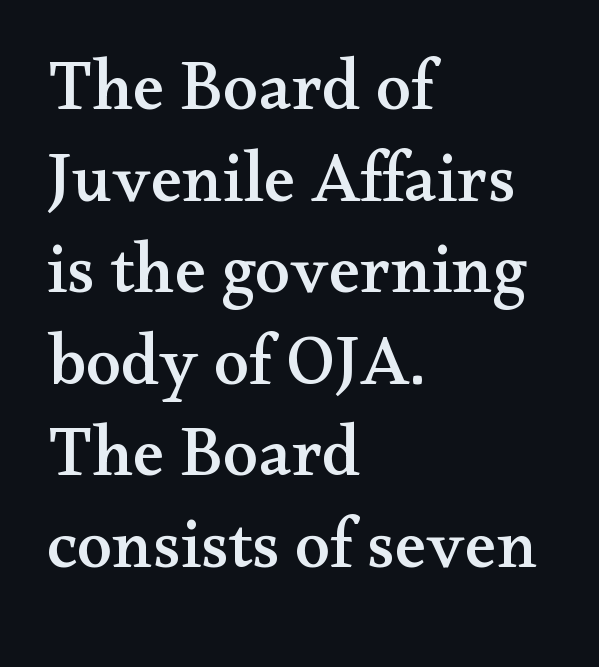
The leading is moderate, giving the passage an even texture. This sample uses plain, unmodified letter spacing. The passage shown is typed in a proportional face where columns would drift. Style check: upright. Has an underline been added? It has not.
